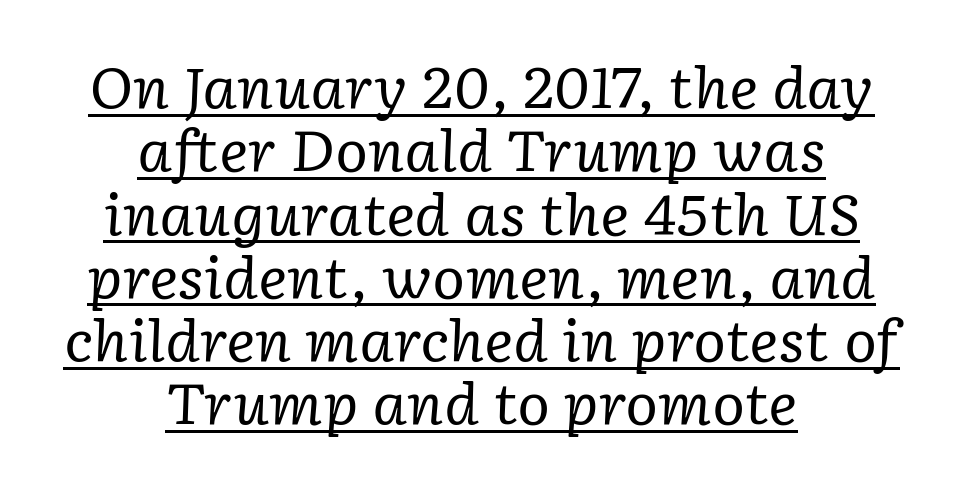
{"serif": "yes", "italic": "yes", "lean": "right", "slant_degrees": 2, "bold": "no", "weight": "regular", "width": "normal", "stroke_contrast": "low", "x_height": "medium", "monospaced": "no", "underline": "yes", "align": "center", "line_spacing": "tight", "line_spacing_ratio": 1.13, "letter_spacing": "normal", "letter_spacing_em": 0.0, "glyph_px": 56}
